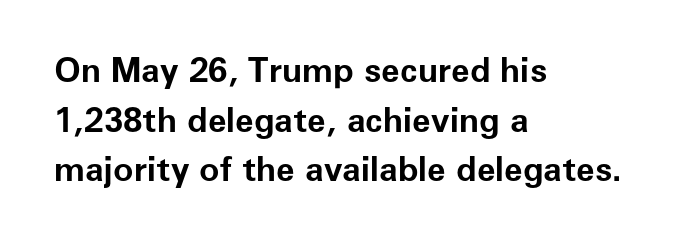
Notice how thick the strokes are: this is what a full bold looks like. Is this a fixed-width face? No — the glyphs have proportional, varying widths. Glyph-to-glyph distance matches everyday printed text. Examine the stroke ends and you'll find no serifs.
